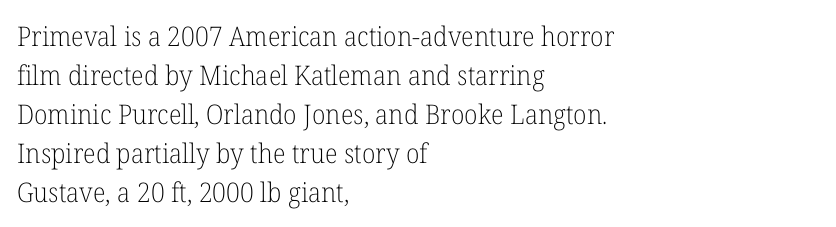
{"italic": "no", "bold": "no", "underline": "no", "align": "left", "line_spacing": "normal", "line_spacing_ratio": 1.44, "letter_spacing": "normal", "letter_spacing_em": 0.0, "glyph_px": 27}
